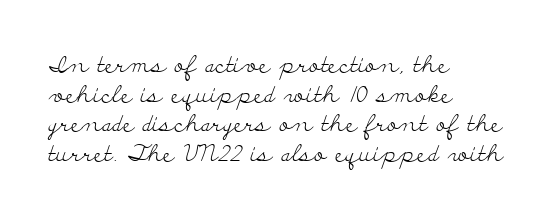
The image shows 23 px text type; set left-aligned, normal line spacing (1.29x), normal letter spacing, not underlined.
